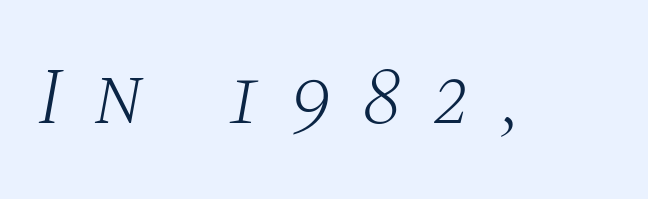
Q: Is the text bold? A: No.
Q: Is the text italic (slanted)? A: Yes, it leans right by about 10 degrees.
Q: Is the typeface a serif or a sans-serif typeface? A: Serif.
Q: Is the text underlined? A: No.
Q: Is the spacing between letters normal or unusually wide? A: Unusually wide.
Q: Width (condensed, normal, or wide)? A: Normal.
Q: Stroke contrast? A: Medium.
Q: x-height? A: Large.
Q: Monospaced? A: No.
